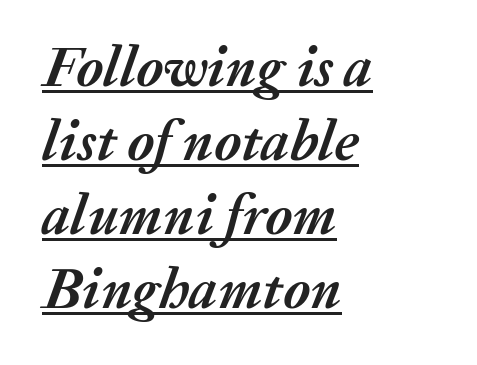
Q: Is the text bold? A: Yes.
Q: Is the text italic (slanted)? A: Yes, it leans right by about 20 degrees.
Q: Is the text underlined? A: Yes.
Q: How is the paragraph aligned? A: Left-aligned.
Q: Is the spacing between letters normal or unusually wide? A: Normal.
Q: Is the spacing between lines tight, normal or loose? A: Normal.
Q: Width (condensed, normal, or wide)? A: Normal.
Q: Stroke contrast? A: Medium.
Q: x-height? A: Medium.
Q: Monospaced? A: No.
